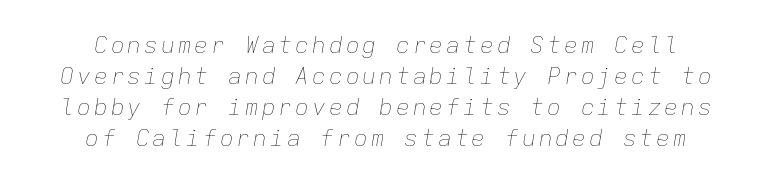
Beneath every word, the page is bare. Tall strokes in this sample are angled rather than plumb. Typeset on center — no edge is straight. The weight would be labelled regular, book, light, or lighter still. The line-height multiplier appears to be the usual default.
